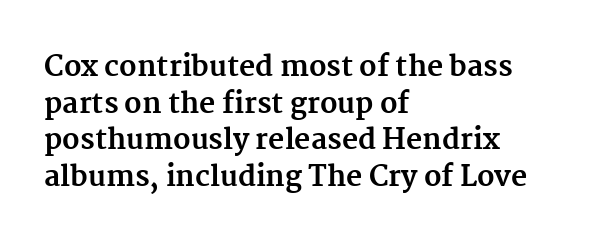
Vertically, the passage feels balanced, rows spaced as you'd expect. Line starts are locked; line ends wander. How heavy is the stroke? Heavy — this is a bold. Is there any slant? The stems are plumb. Here the glyphs are tracked normally, forming tight word shapes. Serifs: yes, visible at the terminals of the letterforms.
